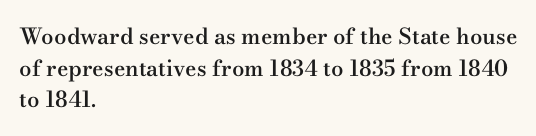
The passage shown stacks its lines at a standard gap. Beneath every word, the page is bare. The compositor pushed each line to the left boundary. Tall strokes in this sample are plumb rather than angled.
